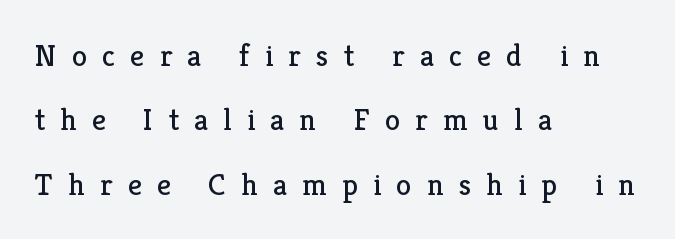
The image shows 31 px regular-weight serif type, upright; set left-aligned, loose line spacing (2.08x), unusually wide letter spacing (+0.49 em), not underlined; low stroke contrast and a medium x-height.
